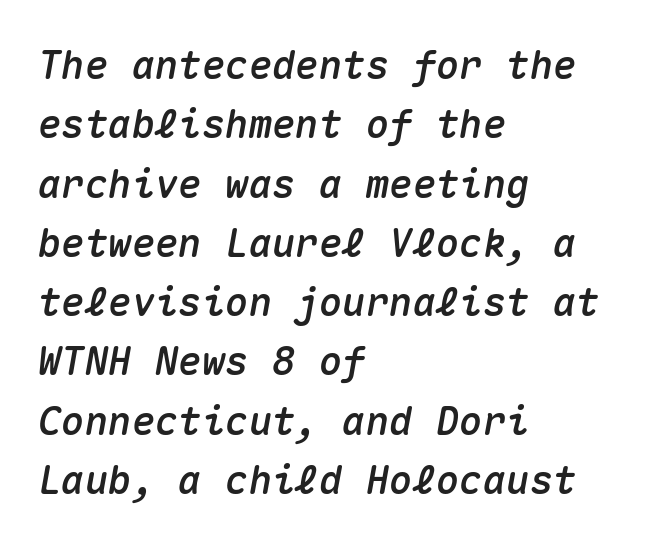
The face used here is rendered with its standard letterfit. Looking at the ascenders, they clearly lean. Has an underline been added? It has not. Vertically, the passage feels balanced, rows spaced as you'd expect. Horizontally, the lines are justified to the leading edge only.
